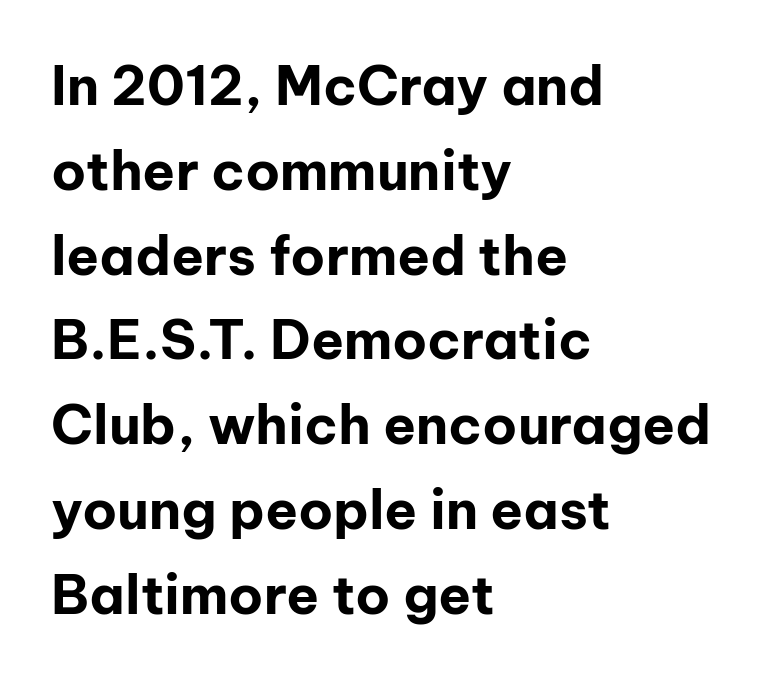
The image shows 54 px bold sans-serif type, upright; set left-aligned, normal line spacing (1.57x), normal letter spacing, not underlined; low stroke contrast and a medium x-height.
